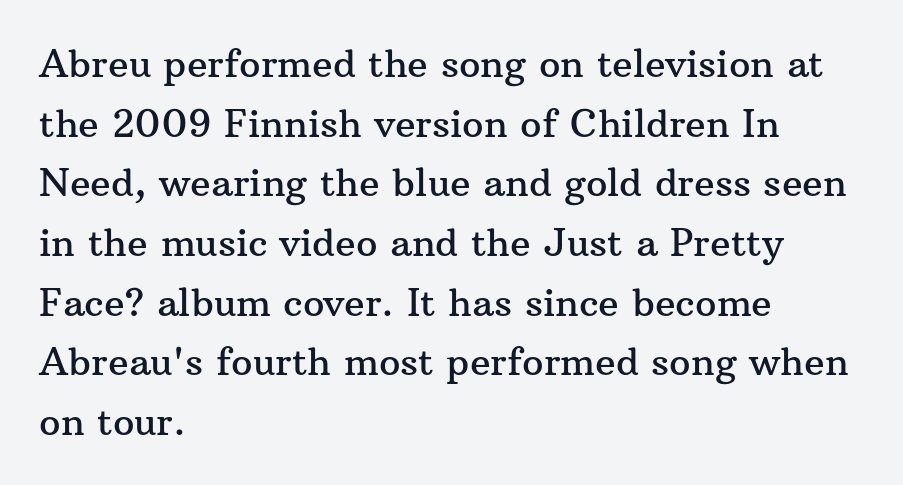
Q: Is the text italic (slanted)? A: No, it is upright.
Q: Is the typeface a serif or a sans-serif typeface? A: Serif.
Q: Is the text underlined? A: No.
Q: How is the paragraph aligned? A: Left-aligned.
Q: Is the spacing between letters normal or unusually wide? A: Normal.
Q: Is the spacing between lines tight, normal or loose? A: Normal.
Q: Width (condensed, normal, or wide)? A: Normal.
Q: Stroke contrast? A: Medium.
Q: x-height? A: Medium.
Q: Monospaced? A: No.
